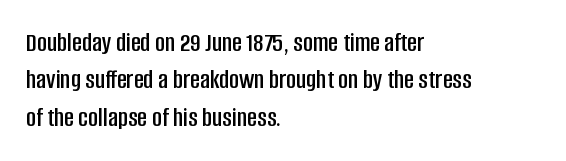
Normally led — the rows are evenly, conventionally spaced. Letter spacing: default. This is the regular roman posture of the typeface. Clear beneath every line of the passage. This rendering uses left alignment, leaving the right contour irregular.
